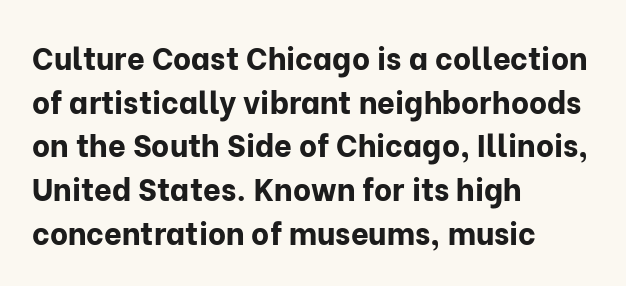
One-word summary of the alignment: left. Bare-footed words on every line. Here the glyphs are tracked normally, forming tight word shapes. A typesetter would call this proportional, since set widths differ per character.
